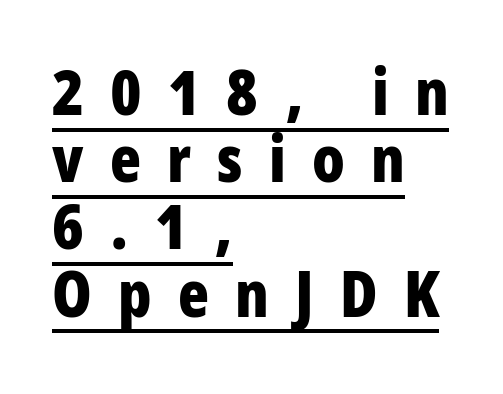
The image shows 64 px bold, condensed sans-serif type, upright; set left-aligned, tight line spacing (1.05x), unusually wide letter spacing (+0.41 em), underlined; low stroke contrast and a large x-height.
